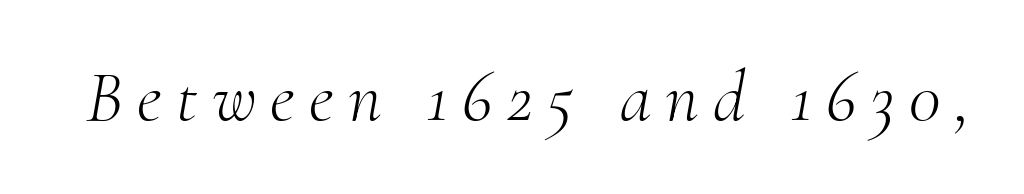
Q: Is the text bold? A: No.
Q: Is the text italic (slanted)? A: Yes, it leans right by about 10 degrees.
Q: Is the typeface a serif or a sans-serif typeface? A: Serif.
Q: Is the text underlined? A: No.
Q: Is the spacing between letters normal or unusually wide? A: Unusually wide.
Q: Width (condensed, normal, or wide)? A: Normal.
Q: Stroke contrast? A: Medium.
Q: x-height? A: Small.
Q: Monospaced? A: No.
